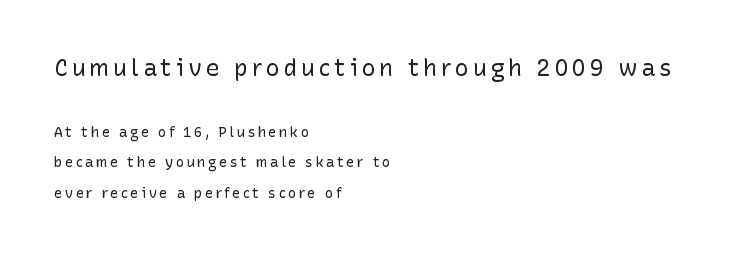
Q: Is the text bold? A: No.
Q: Is the text italic (slanted)? A: No, it is upright.
Q: Is the text underlined? A: No.
Q: How is the paragraph aligned? A: Left-aligned.
Q: Is the spacing between lines tight, normal or loose? A: Loose.
Q: Which block of text is set in a larger size, the first (top) or the second (bottom)? A: The first (top) one.
